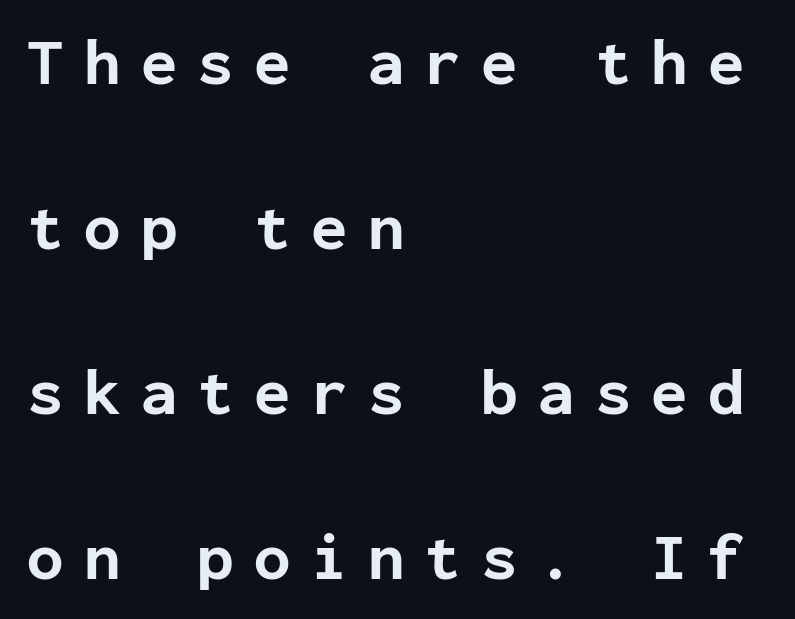
These lines are composed in type without serifs. The letterforms stand isolated, each surrounded by extra space. Monospaced: the letters line up in strict vertical columns. This is heavy type, rendered in bold. Any mark beneath the type? The region is blank.
